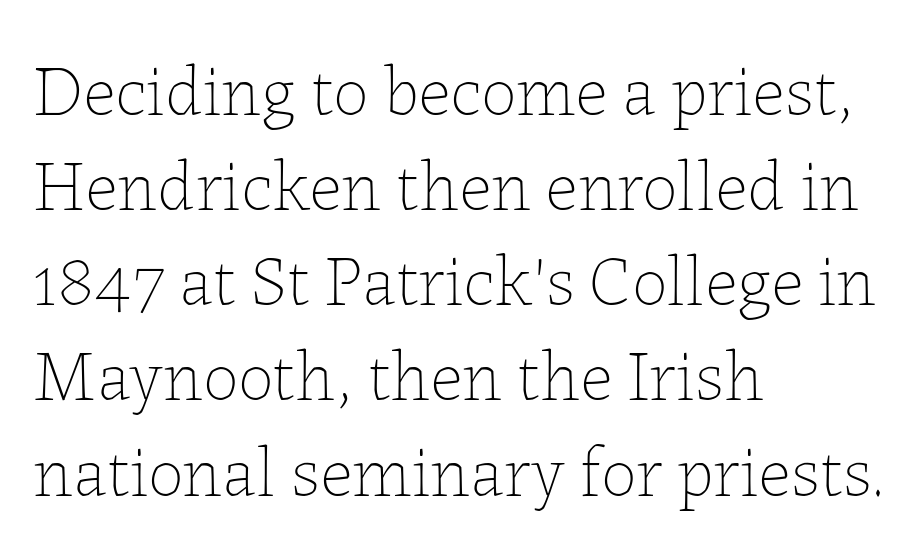
Q: Is the text bold? A: No.
Q: Is the text italic (slanted)? A: No, it is upright.
Q: Is the text underlined? A: No.
Q: How is the paragraph aligned? A: Left-aligned.
Q: Is the spacing between letters normal or unusually wide? A: Normal.
Q: Is the spacing between lines tight, normal or loose? A: Normal.
Q: Width (condensed, normal, or wide)? A: Normal.
Q: Stroke contrast? A: Low.
Q: x-height? A: Medium.
Q: Monospaced? A: No.
